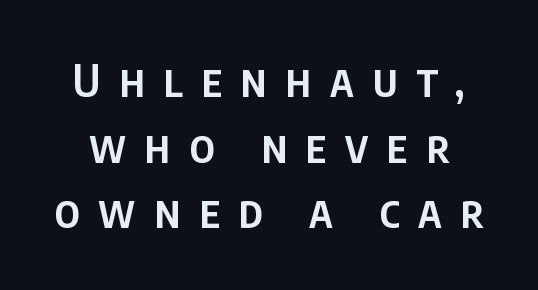
{"serif": "no", "italic": "no", "bold": "semi", "weight": "semibold", "width": "condensed", "stroke_contrast": "low", "x_height": "large", "monospaced": "no", "underline": "no", "line_spacing": "normal", "line_spacing_ratio": 1.49, "letter_spacing": "wide", "letter_spacing_em": 0.42, "glyph_px": 44}
